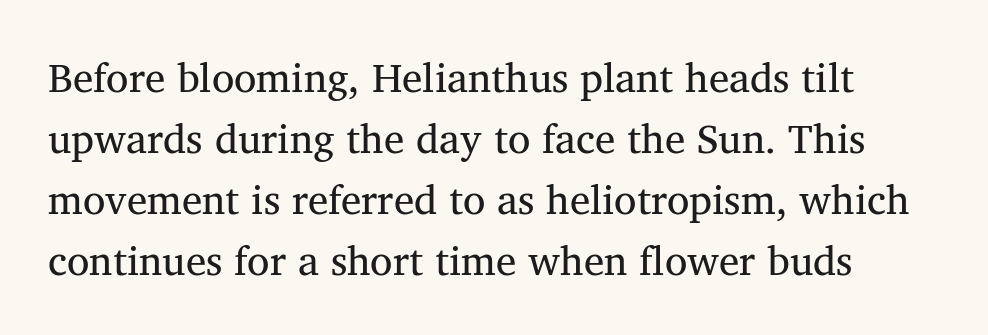
Q: Is the typeface a serif or a sans-serif typeface? A: Serif.
Q: Is the text underlined? A: No.
Q: Is the spacing between letters normal or unusually wide? A: Normal.
Q: Is the spacing between lines tight, normal or loose? A: Normal.
Q: Width (condensed, normal, or wide)? A: Normal.
Q: Stroke contrast? A: Medium.
Q: x-height? A: Medium.
Q: Monospaced? A: No.
